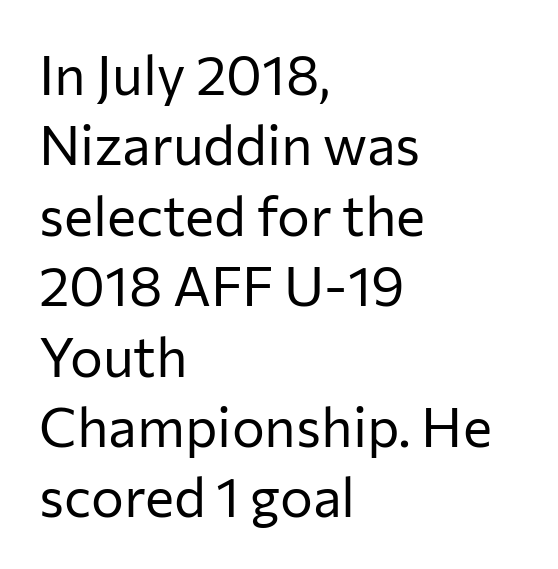
The words here are not underlined. Rendered with straight, roman letterforms. No heavy texture on the line: the type isn't bold. The rendering keeps characters at their native spacing.
